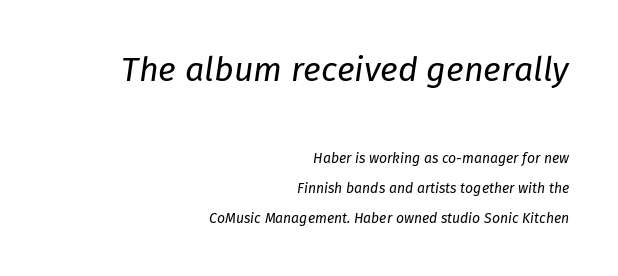
Q: Is the text bold? A: No.
Q: Is the text italic (slanted)? A: Yes, it leans right by about 8 degrees.
Q: Is the text underlined? A: No.
Q: How is the paragraph aligned? A: Right-aligned.
Q: Is the spacing between letters normal or unusually wide? A: Normal.
Q: Is the spacing between lines tight, normal or loose? A: Loose.
Q: Which block of text is set in a larger size, the first (top) or the second (bottom)? A: The first (top) one.
Q: Width (condensed, normal, or wide)? A: Normal.
Q: Stroke contrast? A: Low.
Q: x-height? A: Medium.
Q: Monospaced? A: No.
